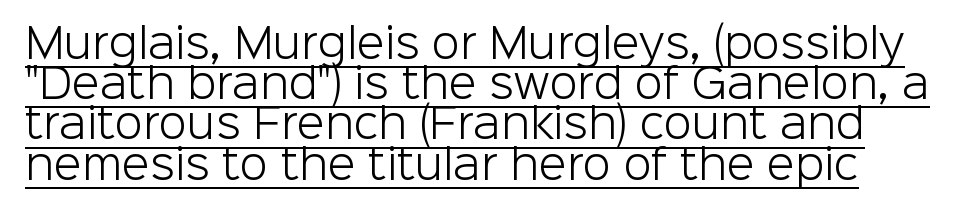
The image shows 41 px light sans-serif type, upright; set tight line spacing (0.98x), normal letter spacing, underlined; low stroke contrast and a medium x-height.
